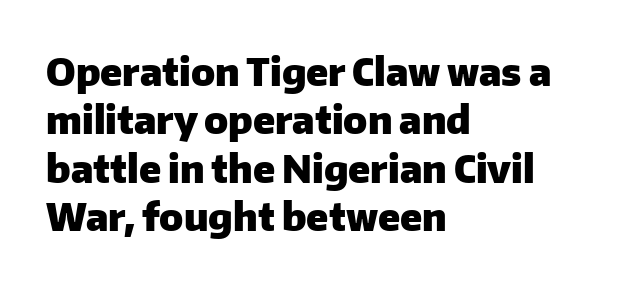
Q: Is the text bold? A: Yes.
Q: Is the text italic (slanted)? A: No, it is upright.
Q: Is the typeface a serif or a sans-serif typeface? A: Sans-serif.
Q: Is the text underlined? A: No.
Q: How is the paragraph aligned? A: Left-aligned.
Q: Is the spacing between letters normal or unusually wide? A: Normal.
Q: Is the spacing between lines tight, normal or loose? A: Normal.
Q: Width (condensed, normal, or wide)? A: Normal.
Q: Stroke contrast? A: Low.
Q: x-height? A: Medium.
Q: Monospaced? A: No.
